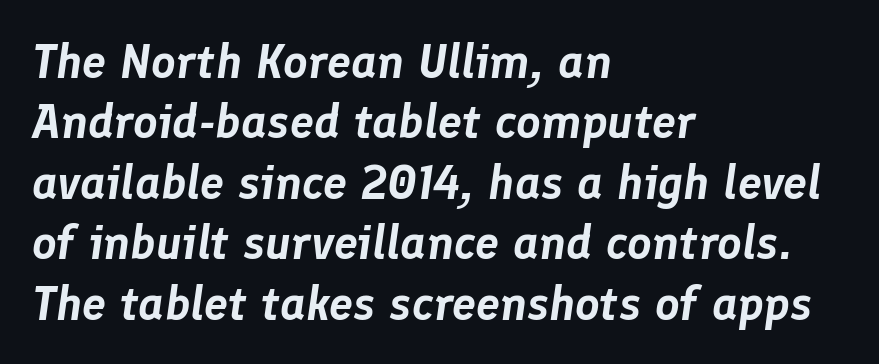
Do the characters align in a grid? No, the font is proportional. The space between consecutive lines is moderate. Designer's note — italics engaged. The type is set solid horizontally, with unmodified tracking. The words here are not underlined.
